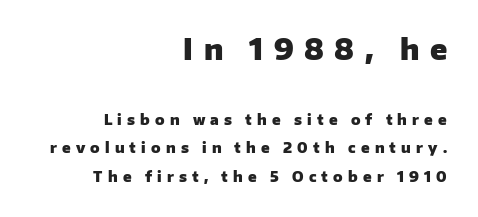
The image shows 28 px heavy sans-serif type, upright; set right-aligned, loose line spacing (2.02x), unusually wide letter spacing (+0.37 em), not underlined; the first (top) block is 2.0x larger; low stroke contrast and a medium x-height.
